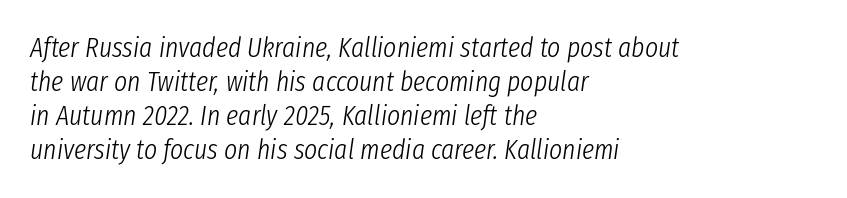
{"italic": "yes", "lean": "right", "slant_degrees": 8, "bold": "no", "weight": "light", "width": "condensed", "stroke_contrast": "low", "x_height": "medium", "monospaced": "no", "underline": "no", "align": "left", "line_spacing_ratio": 1.22, "letter_spacing": "normal", "letter_spacing_em": 0.0, "glyph_px": 28}
